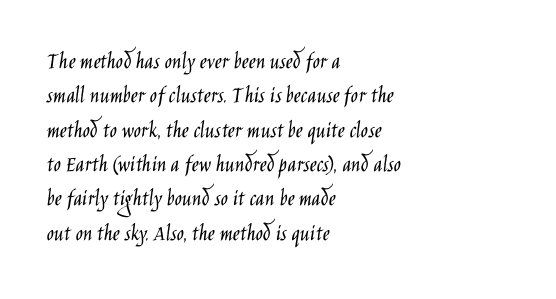
The image shows 24 px text type; set left-aligned, normal line spacing (1.43x), normal letter spacing, not underlined.
